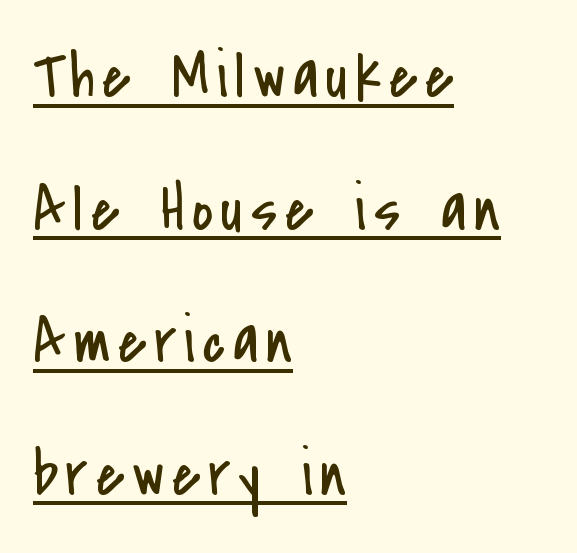
{"serif": "no", "italic": "no", "bold": "no", "weight": "regular", "width": "condensed", "stroke_contrast": "low", "x_height": "small", "monospaced": "no", "underline": "yes", "align": "left", "line_spacing": "loose", "line_spacing_ratio": 2.04, "glyph_px": 65}
